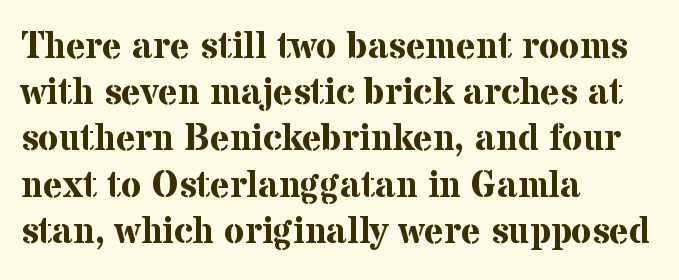
{"serif": "yes", "italic": "no", "bold": "yes", "weight": "bold", "width": "normal", "stroke_contrast": "medium", "x_height": "medium", "monospaced": "no", "underline": "no", "align": "left", "line_spacing": "normal", "line_spacing_ratio": 1.25, "letter_spacing": "normal", "letter_spacing_em": 0.0, "glyph_px": 37}
